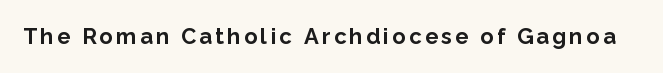
Q: Is the text bold? A: Yes.
Q: Is the text italic (slanted)? A: No, it is upright.
Q: Is the text underlined? A: No.
